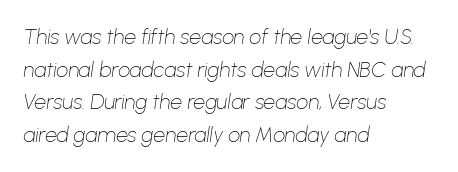
The image shows 21 px text type, italic (leaning right); set left-aligned, normal line spacing (1.55x), normal letter spacing, not underlined.
